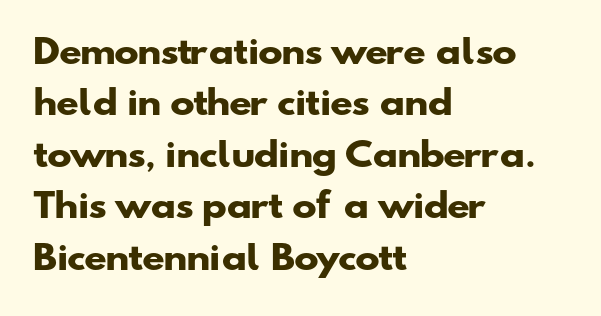
The image shows 33 px heavy, wide sans-serif type; set left-aligned, normal line spacing (1.56x), normal letter spacing, not underlined; low stroke contrast and a small x-height.
